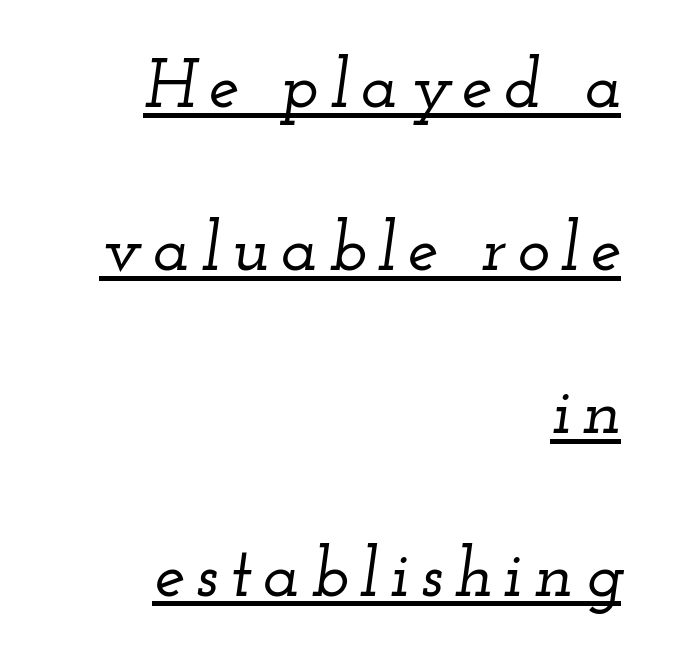
The designer went with a serif here, giving each stem small feet. Right-aligned paragraph, ragged on the left. The rendering uses natural spacing where letterforms have individual widths. Each line of the rendering has a horizontal stroke beneath the glyphs.
